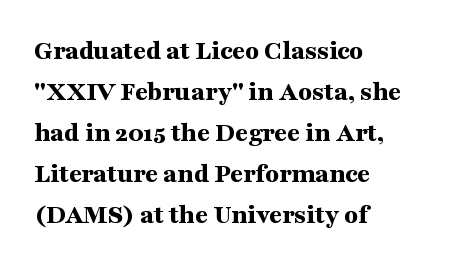
Underlining? Definitely not there. A student would call this left alignment; a typographer would say flush left, rag right. The face used here has the dense, thick strokes of a bold. Unlike italic type, these characters show no tilt at all.
